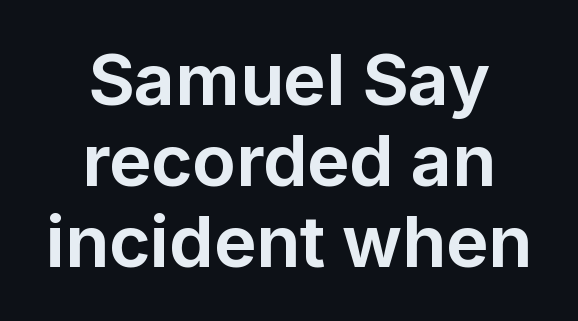
Quick note: underline off. The letters carry no serifs — their stems end cleanly without finishing strokes. Note the varied advance widths — an 'i' is clearly narrower than an 'm'. The type is set solid horizontally, with unmodified tracking.
